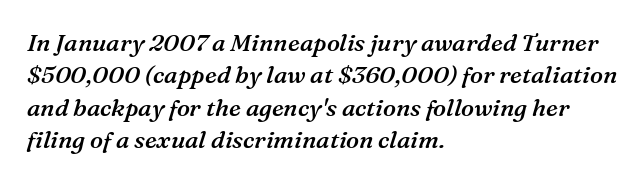
{"italic": "yes", "lean": "right", "slant_degrees": 16, "bold": "semi", "underline": "no", "align": "left", "line_spacing": "normal", "line_spacing_ratio": 1.35, "letter_spacing": "normal", "letter_spacing_em": 0.0, "glyph_px": 24}
